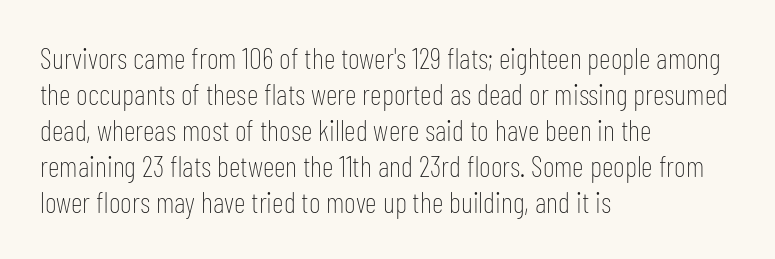
{"serif": "no", "italic": "no", "bold": "no", "weight": "thin", "width": "condensed", "stroke_contrast": "low", "x_height": "medium", "monospaced": "no", "underline": "no", "align": "left", "line_spacing_ratio": 1.24, "letter_spacing": "normal", "letter_spacing_em": 0.0, "glyph_px": 29}
